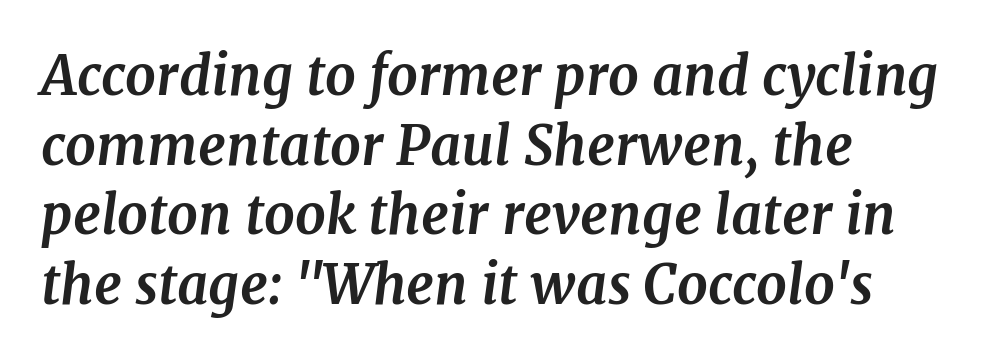
{"serif": "yes", "italic": "yes", "lean": "right", "slant_degrees": 7, "bold": "yes", "weight": "bold", "width": "normal", "stroke_contrast": "medium", "x_height": "medium", "monospaced": "no", "underline": "no", "align": "left", "line_spacing": "normal", "line_spacing_ratio": 1.29, "letter_spacing": "normal", "letter_spacing_em": 0.0, "glyph_px": 54}
